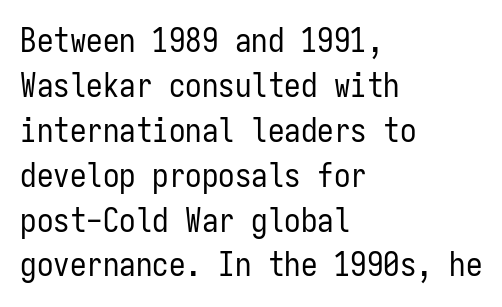
{"serif": "no", "italic": "no", "bold": "no", "weight": "regular", "width": "condensed", "stroke_contrast": "low", "x_height": "medium", "monospaced": "yes", "underline": "no", "align": "left", "line_spacing": "normal", "line_spacing_ratio": 1.36, "letter_spacing": "normal", "letter_spacing_em": 0.0, "glyph_px": 33}
